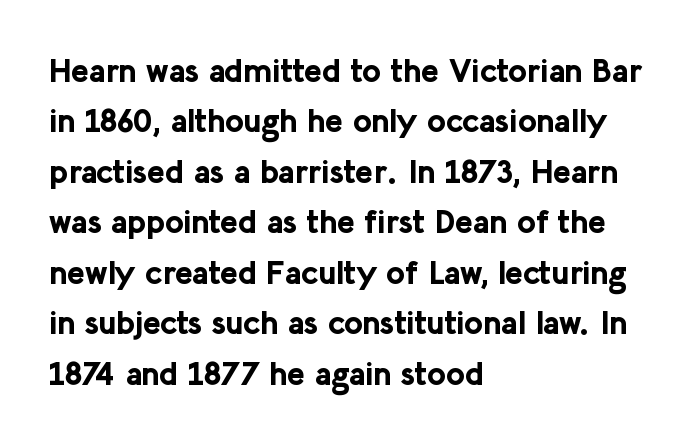
{"serif": "no", "italic": "no", "bold": "yes", "weight": "bold", "width": "normal", "stroke_contrast": "low", "x_height": "medium", "monospaced": "no", "underline": "no", "align": "left", "line_spacing": "normal", "line_spacing_ratio": 1.53, "letter_spacing": "normal", "letter_spacing_em": 0.0, "glyph_px": 33}
